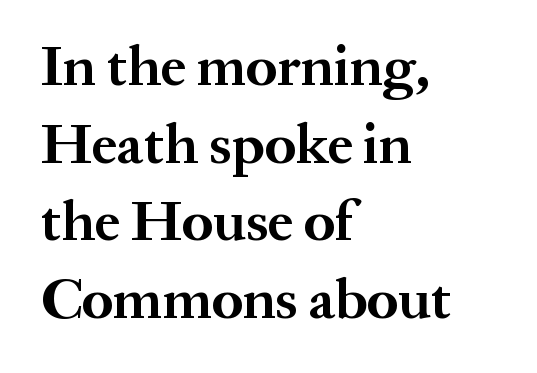
The image shows 57 px bold serif type, upright; set left-aligned, normal line spacing (1.36x), normal letter spacing, not underlined; medium stroke contrast and a medium x-height.
